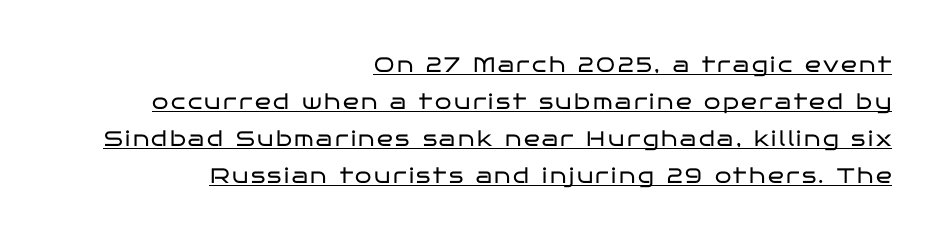
The image shows 21 px text type, upright; set right-aligned, line spacing 1.76x, underlined.
